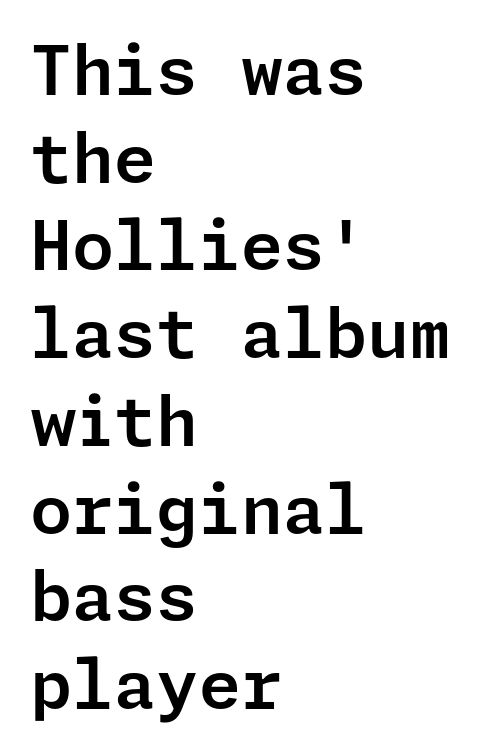
The image shows 68 px sans-serif type, upright; set left-aligned, normal line spacing (1.29x), normal letter spacing, not underlined; low stroke contrast and a medium x-height.
